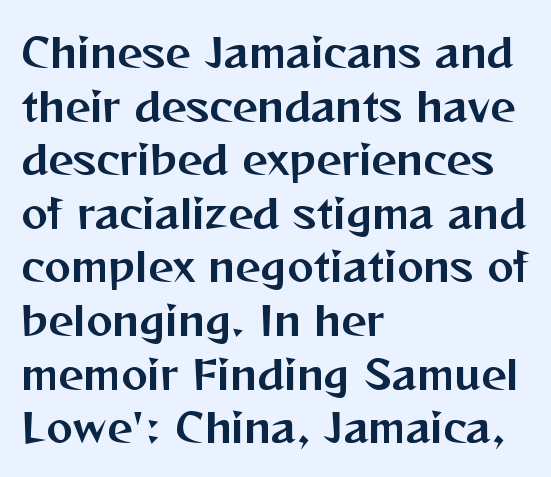
Q: Is the text italic (slanted)? A: No, it is upright.
Q: Is the typeface a serif or a sans-serif typeface? A: Sans-serif.
Q: Is the text underlined? A: No.
Q: How is the paragraph aligned? A: Left-aligned.
Q: Is the spacing between letters normal or unusually wide? A: Normal.
Q: Is the spacing between lines tight, normal or loose? A: Normal.
Q: Width (condensed, normal, or wide)? A: Normal.
Q: Stroke contrast? A: Medium.
Q: x-height? A: Medium.
Q: Monospaced? A: No.
